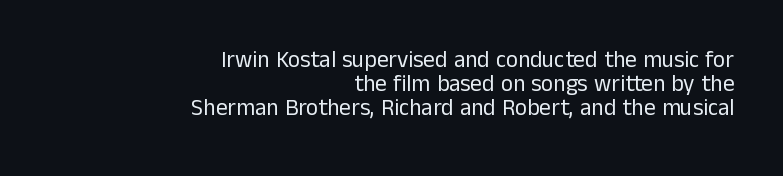
A typesetter would call this leading minimal, almost set solid. Honestly, there is no underline to notice here at all. On a weight scale, this lands at 450 or below. The letters sit at their default tracking, neither squeezed nor spread. Italic: no, the glyphs are upright roman.
